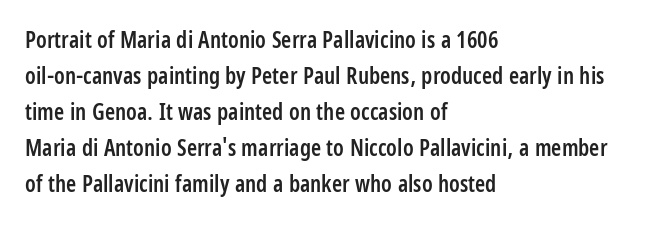
The image shows 23 px text type, upright; set left-aligned, normal line spacing (1.56x), normal letter spacing, not underlined.
